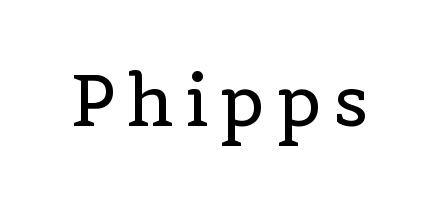
The font sits on the lighter half of the weight spectrum, regular included. Letterform terminals end in serifs throughout the passage. The glyphs are unaccompanied by any horizontal stroke below them. Character widths vary here, with narrow letters taking less room than wide ones.
